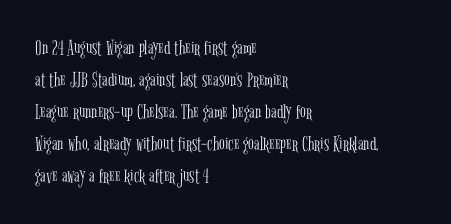
{"italic": "no", "bold": "no", "underline": "no", "align": "left", "line_spacing": "normal", "line_spacing_ratio": 1.52, "letter_spacing": "normal", "letter_spacing_em": 0.0, "glyph_px": 21}
